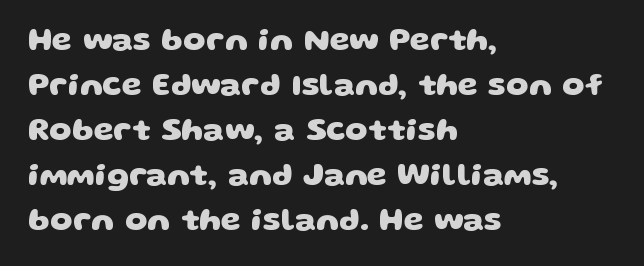
Q: Is the text bold? A: Yes.
Q: Is the typeface a serif or a sans-serif typeface? A: Sans-serif.
Q: Is the text underlined? A: No.
Q: How is the paragraph aligned? A: Left-aligned.
Q: Is the spacing between letters normal or unusually wide? A: Normal.
Q: Is the spacing between lines tight, normal or loose? A: Normal.
Q: Width (condensed, normal, or wide)? A: Wide.
Q: Stroke contrast? A: Low.
Q: x-height? A: Large.
Q: Monospaced? A: No.
